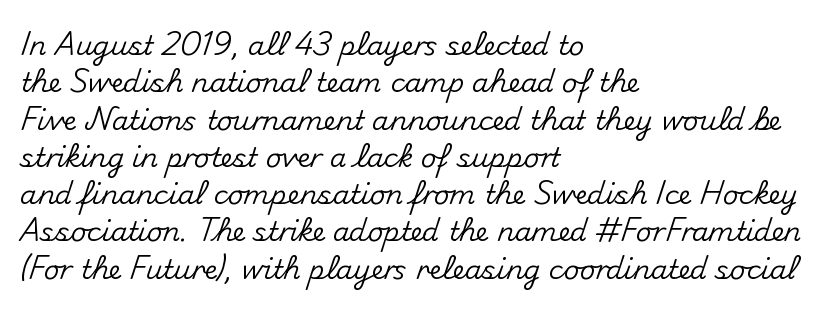
The image shows 27 px text type; set left-aligned, normal line spacing (1.38x), normal letter spacing, not underlined.
